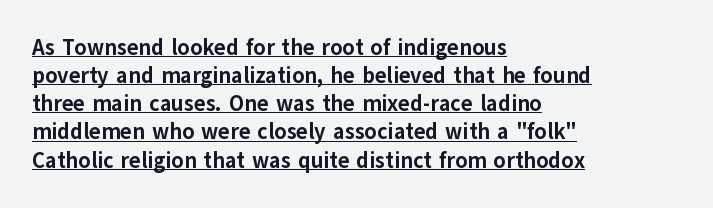
{"italic": "no", "bold": "yes", "underline": "yes", "align": "left", "line_spacing": "normal", "line_spacing_ratio": 1.28, "letter_spacing": "normal", "letter_spacing_em": 0.0, "glyph_px": 22}
